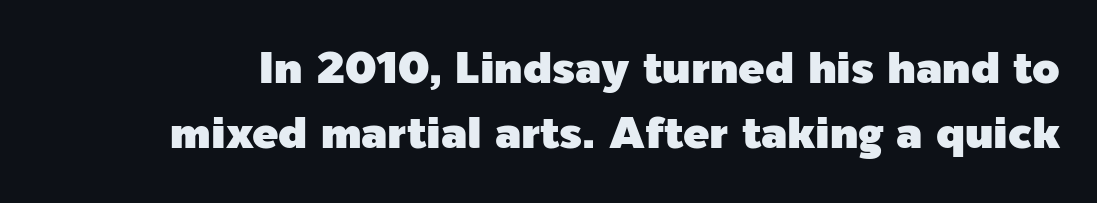
The image shows 44 px sans-serif type, upright; set normal line spacing (1.47x), normal letter spacing, not underlined; a medium x-height.
